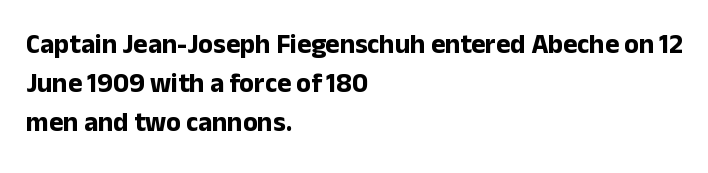
The typography opts for an upright posture over an oblique one. The face used here has the dense, thick strokes of a bold. Words float on clear page, feet unadorned. The typesetter chose a ragged-right arrangement here.
